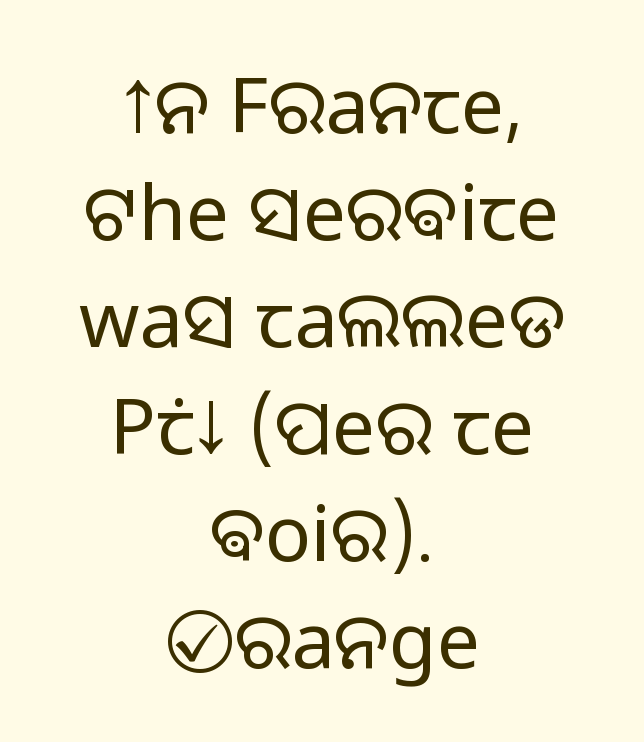
{"serif": "no", "italic": "no", "bold": "no", "weight": "light", "width": "normal", "stroke_contrast": "low", "x_height": "medium", "monospaced": "no", "underline": "no", "align": "center", "line_spacing": "normal", "line_spacing_ratio": 1.39, "letter_spacing": "normal", "letter_spacing_em": 0.0, "glyph_px": 77}
